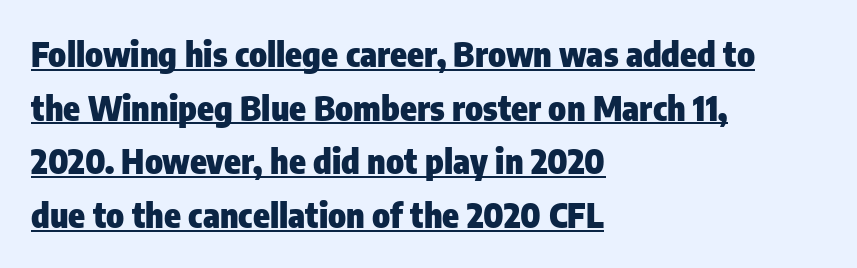
Caption: standard tracking, unaltered. What kind of face is this? One without serifs — a sans. Interline gaps are of average width in this sample. Looks like regular typesetting: each glyph gets only the width it needs. This rendering uses left alignment, leaving the right contour irregular.
